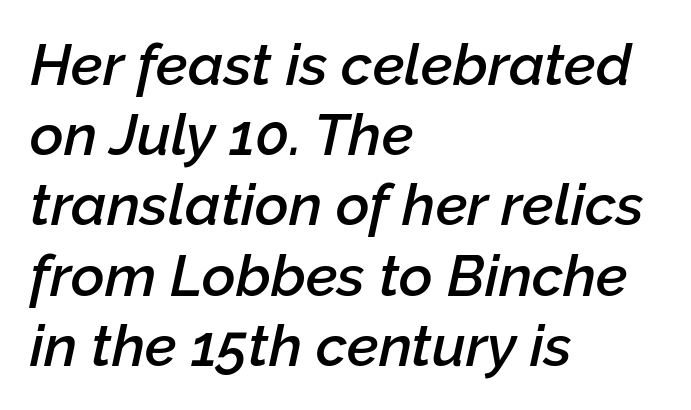
The image shows 58 px semibold type, italic (leaning right); set left-aligned, line spacing 1.21x, normal letter spacing, not underlined; low stroke contrast and a medium x-height.
